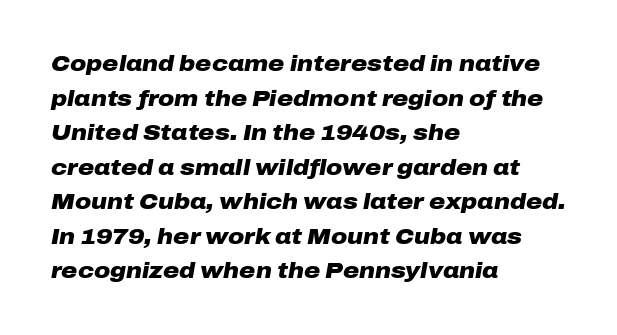
The image shows 22 px bold type, italic (leaning right); set left-aligned, normal line spacing (1.57x), normal letter spacing, not underlined.
